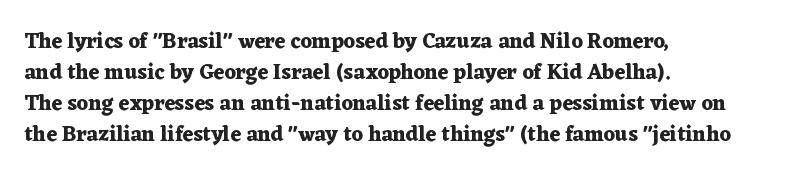
These lines keep a tight, regular rhythm from letter to letter. The typesetting leans heavy: a genuine bold. Line beginnings align vertically; line endings do not. If you drew a line through each stem, it would be perfectly vertical. Letters rest on an invisible, unmarked baseline.
